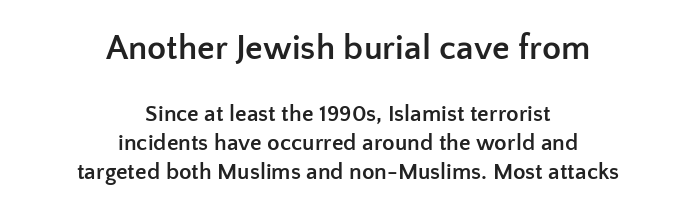
Q: Is the text bold? A: Yes.
Q: Is the text italic (slanted)? A: No, it is upright.
Q: Is the typeface a serif or a sans-serif typeface? A: Sans-serif.
Q: Is the text underlined? A: No.
Q: How is the paragraph aligned? A: Centered.
Q: Is the spacing between letters normal or unusually wide? A: Normal.
Q: Is the spacing between lines tight, normal or loose? A: Normal.
Q: Which block of text is set in a larger size, the first (top) or the second (bottom)? A: The first (top) one.
Q: Width (condensed, normal, or wide)? A: Normal.
Q: Stroke contrast? A: Low.
Q: x-height? A: Medium.
Q: Monospaced? A: No.
